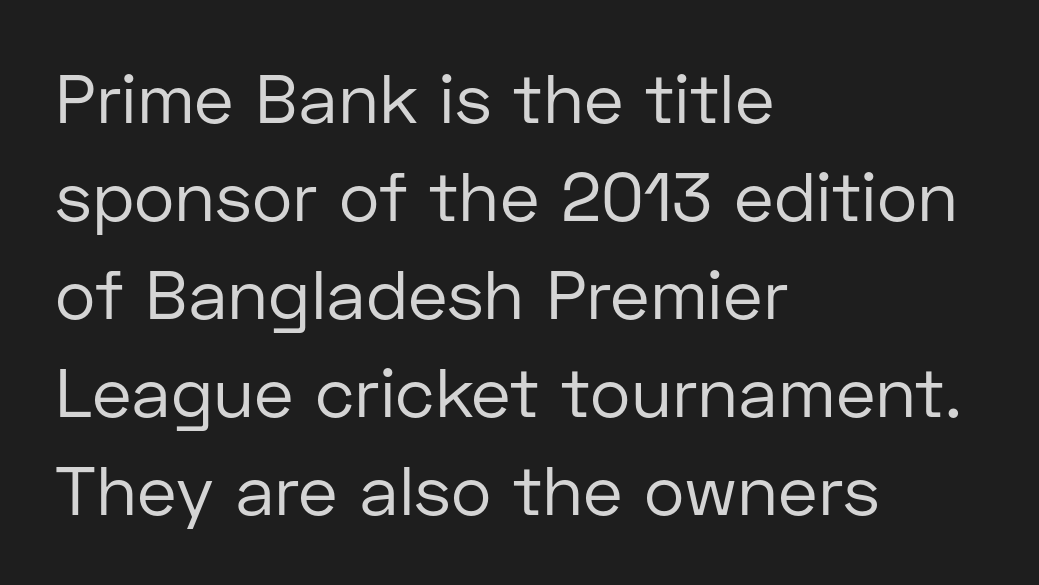
How would I describe the line gaps? Plain and ordinary. The foot of each line stays bare and open. Observe the absence of serifs on each vertical stroke in this sample. Ordinary non-slanted type is in use. Stems and bowls with no extra thickness — not bold. The rendering uses natural spacing where letterforms have individual widths.
